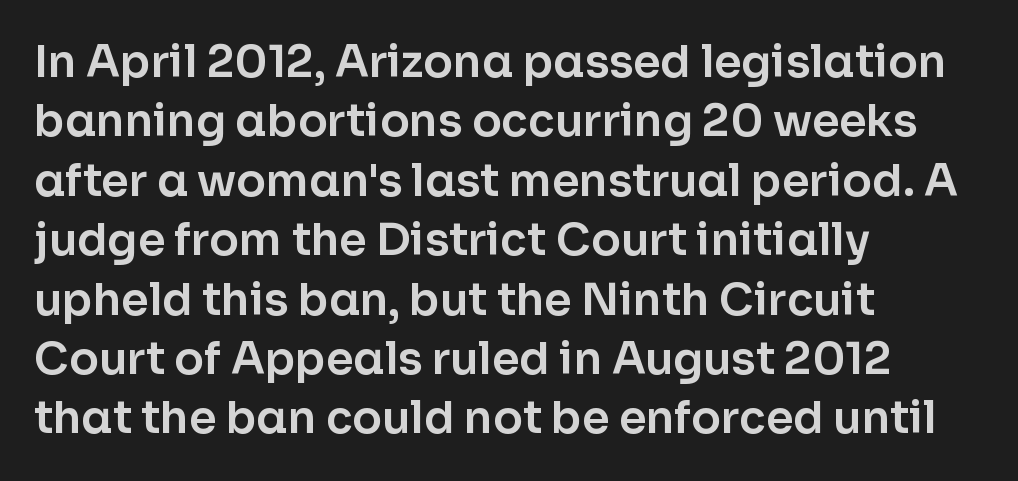
The image shows 44 px sans-serif type, upright; set left-aligned, normal line spacing (1.35x), normal letter spacing, not underlined; low stroke contrast and a medium x-height.
